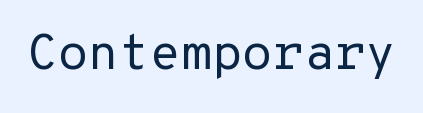
Every character here occupies the same horizontal width, giving the sample a typewriter-like rhythm. No extra ink here — the face is not bold. Inter-character spacing is left at the font's built-in metrics. This rendering features lettering with no underline.
